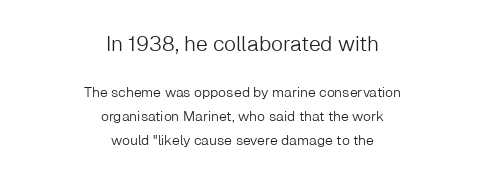
Q: Is the text bold? A: No.
Q: Is the text italic (slanted)? A: No, it is upright.
Q: Is the text underlined? A: No.
Q: How is the paragraph aligned? A: Centered.
Q: Is the spacing between letters normal or unusually wide? A: Normal.
Q: Which block of text is set in a larger size, the first (top) or the second (bottom)? A: The first (top) one.
